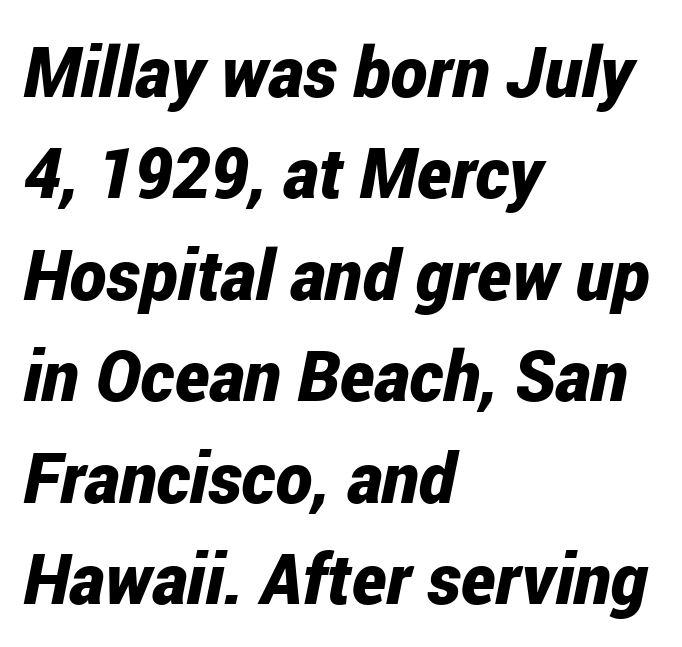
{"italic": "yes", "lean": "right", "slant_degrees": 12, "bold": "yes", "weight": "bold", "width": "condensed", "stroke_contrast": "low", "x_height": "medium", "monospaced": "no", "underline": "no", "align": "left", "line_spacing": "normal", "line_spacing_ratio": 1.45, "letter_spacing": "normal", "letter_spacing_em": 0.0, "glyph_px": 70}
